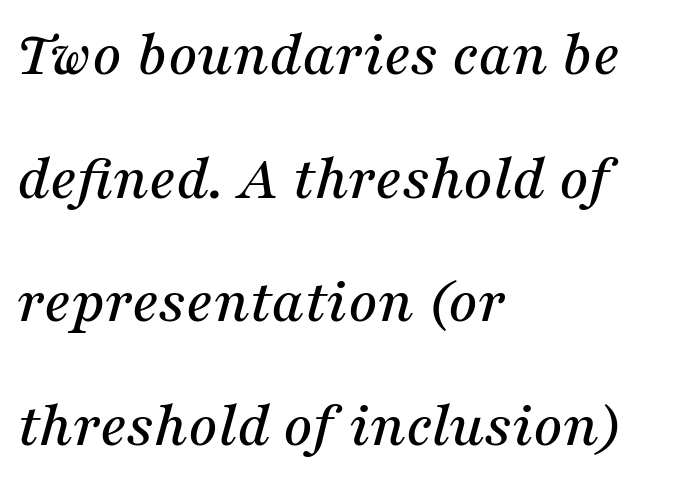
Q: Is the text italic (slanted)? A: Yes, it leans right by about 16 degrees.
Q: Is the typeface a serif or a sans-serif typeface? A: Serif.
Q: Is the text underlined? A: No.
Q: How is the paragraph aligned? A: Left-aligned.
Q: Is the spacing between letters normal or unusually wide? A: Normal.
Q: Is the spacing between lines tight, normal or loose? A: Loose.
Q: Width (condensed, normal, or wide)? A: Normal.
Q: Stroke contrast? A: Medium.
Q: x-height? A: Medium.
Q: Monospaced? A: No.
